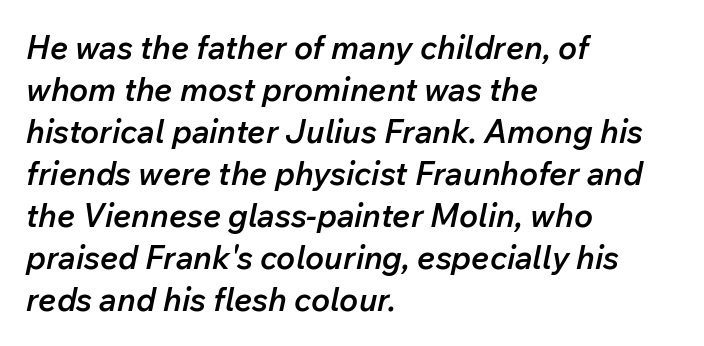
Q: Is the text bold? A: Semi-bold.
Q: Is the text italic (slanted)? A: Yes, it leans right by about 12 degrees.
Q: Is the text underlined? A: No.
Q: How is the paragraph aligned? A: Left-aligned.
Q: Is the spacing between letters normal or unusually wide? A: Normal.
Q: Is the spacing between lines tight, normal or loose? A: Normal.
Q: Width (condensed, normal, or wide)? A: Normal.
Q: Stroke contrast? A: Low.
Q: x-height? A: Medium.
Q: Monospaced? A: No.
